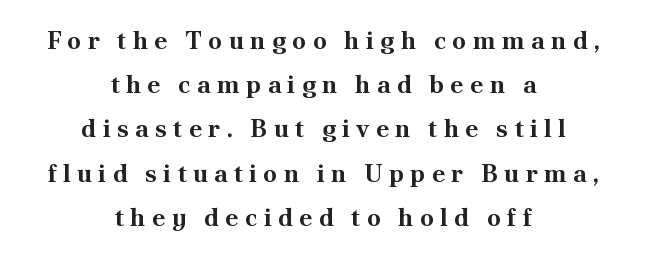
Q: Is the text bold? A: Yes.
Q: Is the text italic (slanted)? A: No, it is upright.
Q: Is the text underlined? A: No.
Q: How is the paragraph aligned? A: Centered.
Q: Is the spacing between letters normal or unusually wide? A: Unusually wide.
